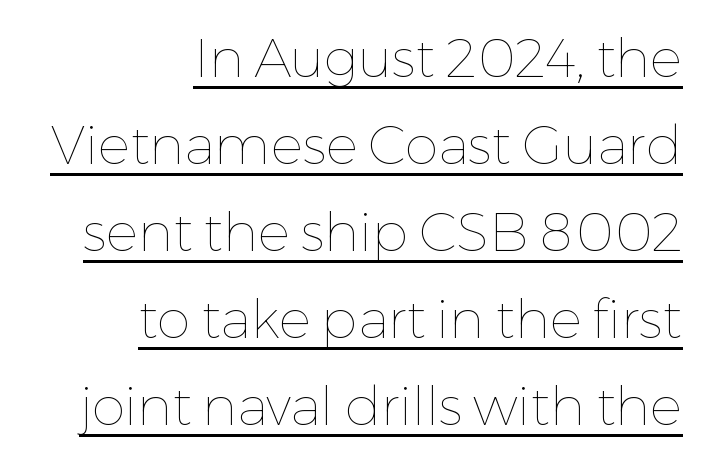
Q: Is the text bold? A: No.
Q: Is the text italic (slanted)? A: No, it is upright.
Q: Is the text underlined? A: Yes.
Q: How is the paragraph aligned? A: Right-aligned.
Q: Is the spacing between letters normal or unusually wide? A: Normal.
Q: Is the spacing between lines tight, normal or loose? A: Normal.
Q: Width (condensed, normal, or wide)? A: Normal.
Q: Stroke contrast? A: Low.
Q: x-height? A: Medium.
Q: Monospaced? A: No.
